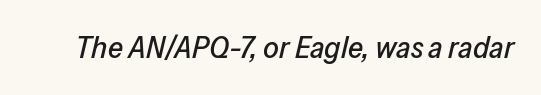
The image shows 31 px text type, italic (leaning right); set normal letter spacing, not underlined; low stroke contrast and a medium x-height.
